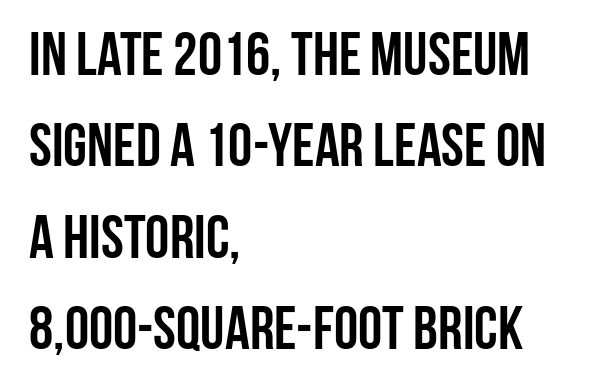
The letters sit at their default tracking, neither squeezed nor spread. The font family rendered here belongs to the sans-serif group. The area under the type is left untouched. Varying glyph widths throughout — classic text-font behaviour.
